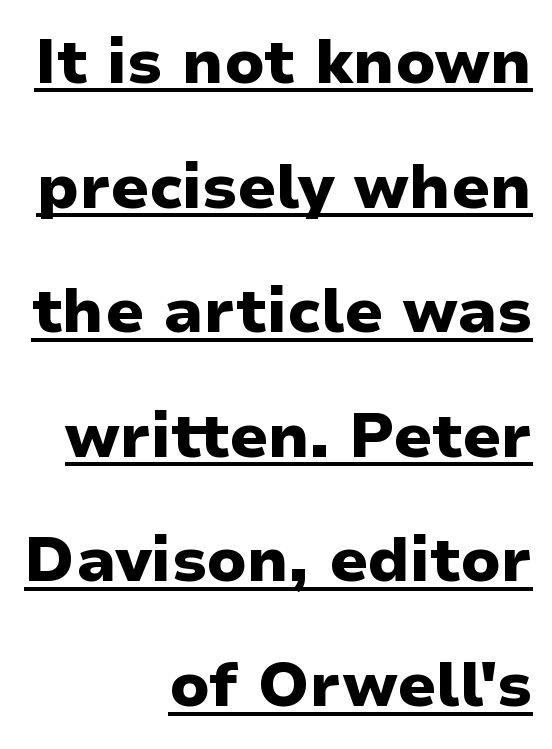
Q: Is the text bold? A: Yes.
Q: Is the text italic (slanted)? A: No, it is upright.
Q: Is the typeface a serif or a sans-serif typeface? A: Sans-serif.
Q: Is the text underlined? A: Yes.
Q: How is the paragraph aligned? A: Right-aligned.
Q: Is the spacing between letters normal or unusually wide? A: Normal.
Q: Is the spacing between lines tight, normal or loose? A: Loose.
Q: Width (condensed, normal, or wide)? A: Normal.
Q: Stroke contrast? A: Low.
Q: x-height? A: Medium.
Q: Monospaced? A: No.
